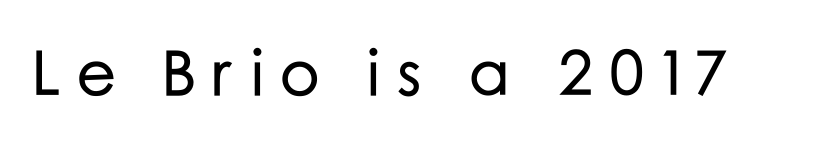
Q: Is the text italic (slanted)? A: No, it is upright.
Q: Is the typeface a serif or a sans-serif typeface? A: Sans-serif.
Q: Is the text underlined? A: No.
Q: Is the spacing between letters normal or unusually wide? A: Unusually wide.
Q: Width (condensed, normal, or wide)? A: Normal.
Q: Stroke contrast? A: Low.
Q: x-height? A: Medium.
Q: Monospaced? A: No.
